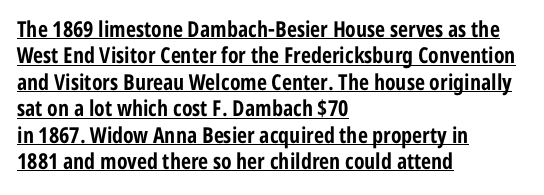
{"italic": "no", "bold": "yes", "underline": "yes", "align": "left", "line_spacing_ratio": 1.2, "letter_spacing": "normal", "letter_spacing_em": 0.0, "glyph_px": 22}
